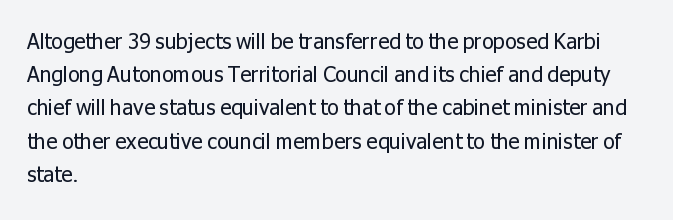
Q: Is the text bold? A: No.
Q: Is the text italic (slanted)? A: No, it is upright.
Q: Is the text underlined? A: No.
Q: How is the paragraph aligned? A: Left-aligned.
Q: Is the spacing between letters normal or unusually wide? A: Normal.
Q: Is the spacing between lines tight, normal or loose? A: Normal.
